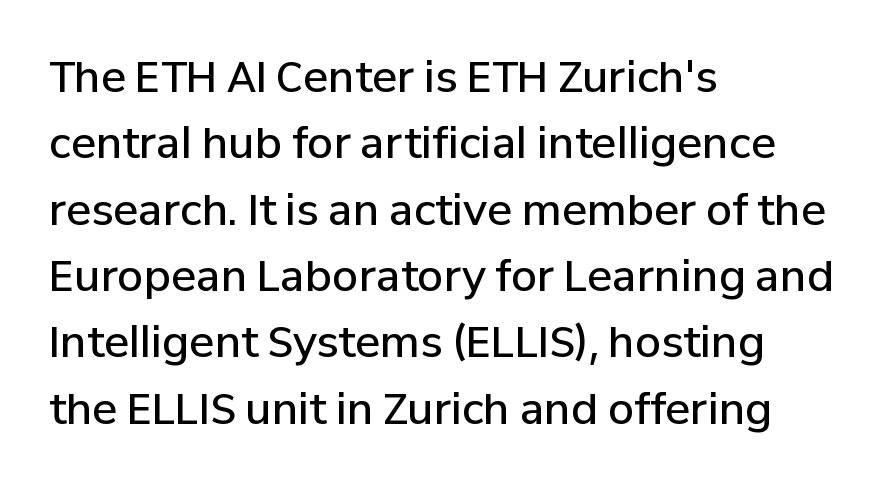
{"serif": "no", "italic": "no", "bold": "semi", "weight": "semibold", "width": "normal", "stroke_contrast": "low", "x_height": "medium", "monospaced": "no", "underline": "no", "align": "left", "line_spacing": "normal", "line_spacing_ratio": 1.58, "letter_spacing": "normal", "letter_spacing_em": 0.0, "glyph_px": 42}
